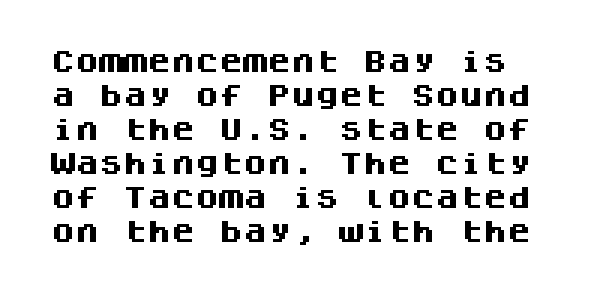
{"italic": "no", "bold": "yes", "underline": "no", "line_spacing": "normal", "line_spacing_ratio": 1.42, "letter_spacing": "normal", "letter_spacing_em": 0.0, "glyph_px": 24}
